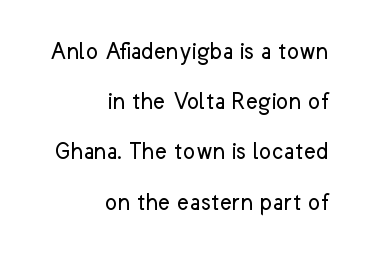
The image shows 26 px text type, upright; set right-aligned, loose line spacing (1.93x), normal letter spacing, not underlined.
